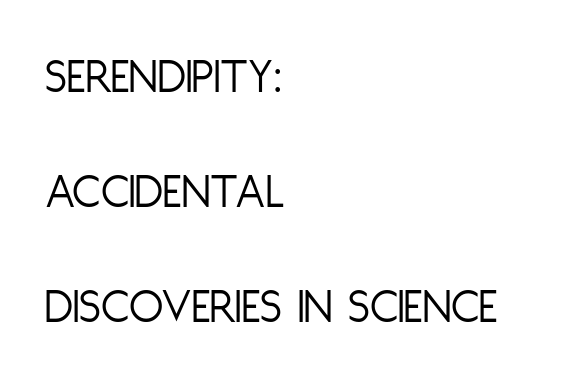
The image shows 50 px light, condensed sans-serif type, upright; set left-aligned, loose line spacing (2.3x), normal letter spacing, not underlined; low stroke contrast and a large x-height.
